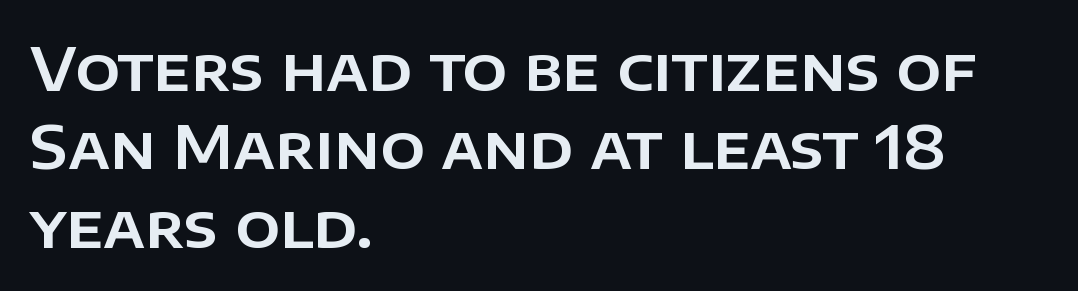
{"serif": "no", "italic": "no", "width": "normal", "stroke_contrast": "low", "x_height": "large", "monospaced": "no", "underline": "no", "align": "left", "line_spacing": "normal", "line_spacing_ratio": 1.33, "letter_spacing": "normal", "letter_spacing_em": 0.0, "glyph_px": 59}
